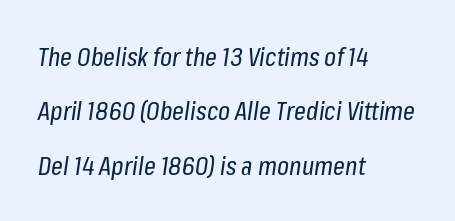
The image shows 26 px text type, italic (leaning right); set left-aligned, loose line spacing (2.09x), normal letter spacing, not underlined.
